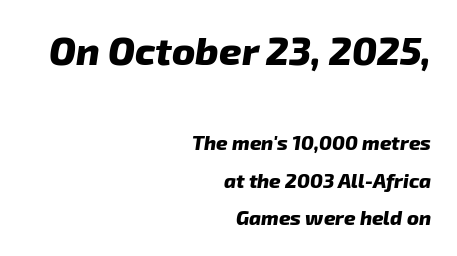
Q: Is the text bold? A: Yes.
Q: Is the text italic (slanted)? A: Yes, it leans right by about 8 degrees.
Q: Is the text underlined? A: No.
Q: How is the paragraph aligned? A: Right-aligned.
Q: Is the spacing between letters normal or unusually wide? A: Normal.
Q: Which block of text is set in a larger size, the first (top) or the second (bottom)? A: The first (top) one.
Q: Width (condensed, normal, or wide)? A: Normal.
Q: Stroke contrast? A: Low.
Q: x-height? A: Medium.
Q: Monospaced? A: No.
